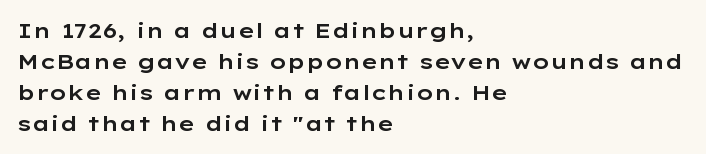
Q: Is the text italic (slanted)? A: No, it is upright.
Q: Is the text underlined? A: No.
Q: How is the paragraph aligned? A: Left-aligned.
Q: Is the spacing between letters normal or unusually wide? A: Normal.
Q: Is the spacing between lines tight, normal or loose? A: Normal.
